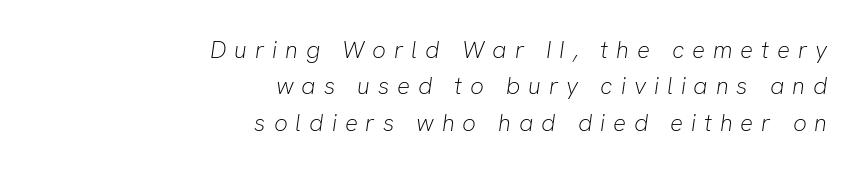
Q: Is the text bold? A: No.
Q: Is the text italic (slanted)? A: Yes, it leans right by about 8 degrees.
Q: Is the text underlined? A: No.
Q: How is the paragraph aligned? A: Right-aligned.
Q: Is the spacing between letters normal or unusually wide? A: Unusually wide.
Q: Is the spacing between lines tight, normal or loose? A: Normal.
